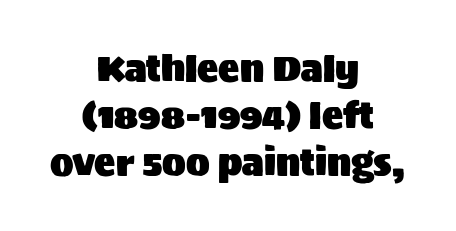
A bare baseline throughout the passage. The letters carry no serifs — their stems end cleanly without finishing strokes. Character widths vary here, with narrow letters taking less room than wide ones. This sample uses plain, unmodified letter spacing. Notice how the stems are strictly vertical — no italics here.
